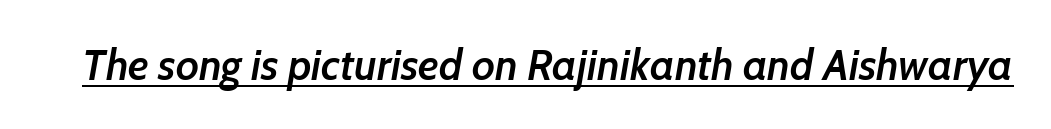
Q: Is the text bold? A: Semi-bold.
Q: Is the text italic (slanted)? A: Yes, it leans right by about 7 degrees.
Q: Is the text underlined? A: Yes.
Q: Is the spacing between letters normal or unusually wide? A: Normal.
Q: Width (condensed, normal, or wide)? A: Normal.
Q: Stroke contrast? A: Low.
Q: x-height? A: Medium.
Q: Monospaced? A: No.
